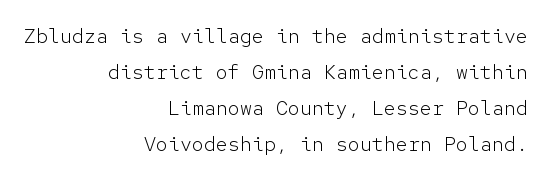
Clear beneath every line of the passage. The letters stand straight up with perfectly vertical stems. In CSS terms this would be text-align: right. Is this a heavy cut? Hardly; it is regular or lighter.
